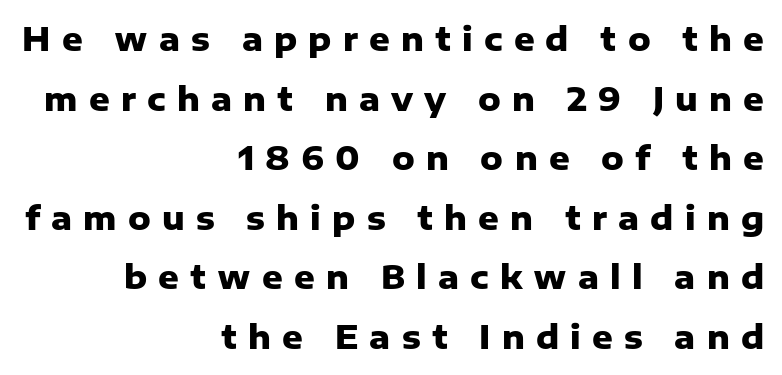
The image shows 32 px heavy sans-serif type, upright; set right-aligned, line spacing 1.86x, unusually wide letter spacing (+0.35 em), not underlined; low stroke contrast and a medium x-height.
